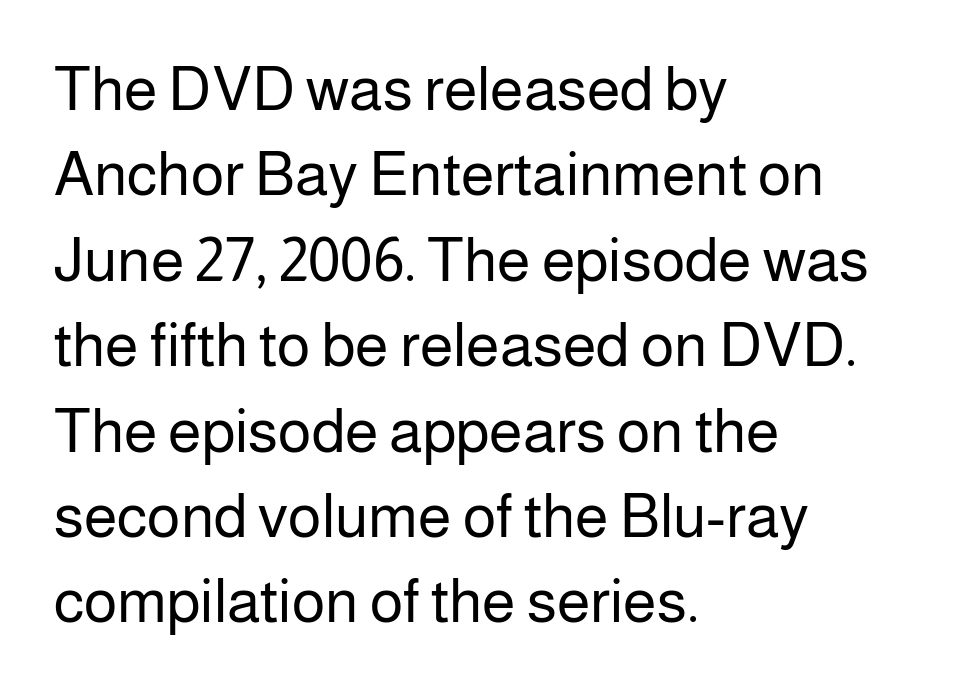
The image shows 61 px regular-weight sans-serif type, upright; set left-aligned, normal line spacing (1.4x), normal letter spacing, not underlined; low stroke contrast and a medium x-height.
